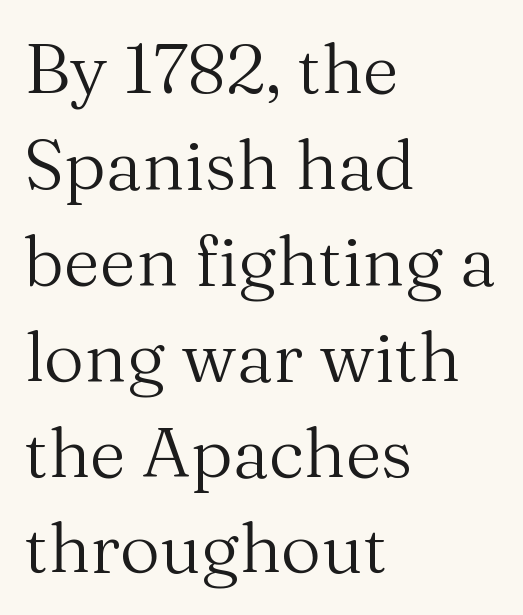
Q: Is the text bold? A: No.
Q: Is the text italic (slanted)? A: No, it is upright.
Q: Is the typeface a serif or a sans-serif typeface? A: Serif.
Q: Is the text underlined? A: No.
Q: How is the paragraph aligned? A: Left-aligned.
Q: Is the spacing between letters normal or unusually wide? A: Normal.
Q: Is the spacing between lines tight, normal or loose? A: Normal.
Q: Width (condensed, normal, or wide)? A: Normal.
Q: Stroke contrast? A: Medium.
Q: x-height? A: Medium.
Q: Monospaced? A: No.
